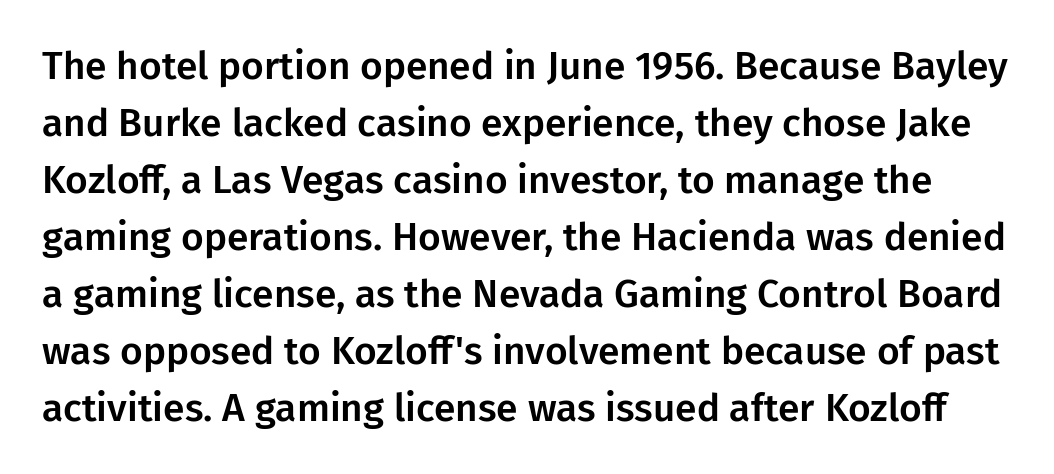
{"serif": "no", "italic": "no", "width": "normal", "stroke_contrast": "low", "x_height": "medium", "monospaced": "no", "underline": "no", "line_spacing": "normal", "line_spacing_ratio": 1.46, "letter_spacing": "normal", "letter_spacing_em": 0.0, "glyph_px": 39}
